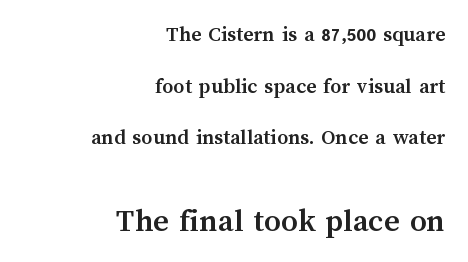
Q: Is the text bold? A: Yes.
Q: Is the text italic (slanted)? A: No, it is upright.
Q: Is the text underlined? A: No.
Q: How is the paragraph aligned? A: Right-aligned.
Q: Is the spacing between letters normal or unusually wide? A: Normal.
Q: Is the spacing between lines tight, normal or loose? A: Loose.
Q: Which block of text is set in a larger size, the first (top) or the second (bottom)? A: The second (bottom) one.
Q: Width (condensed, normal, or wide)? A: Normal.
Q: Stroke contrast? A: Medium.
Q: x-height? A: Medium.
Q: Monospaced? A: No.
